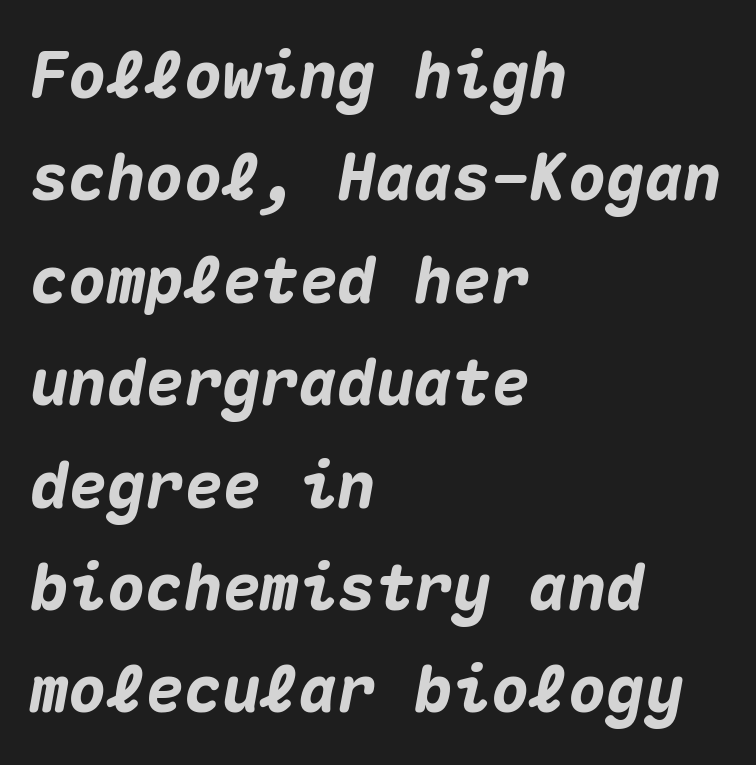
Q: Is the text bold? A: Yes.
Q: Is the text italic (slanted)? A: Yes, it leans right by about 10 degrees.
Q: Is the text underlined? A: No.
Q: How is the paragraph aligned? A: Left-aligned.
Q: Is the spacing between letters normal or unusually wide? A: Normal.
Q: Is the spacing between lines tight, normal or loose? A: Normal.
Q: Width (condensed, normal, or wide)? A: Normal.
Q: Stroke contrast? A: Medium.
Q: x-height? A: Medium.
Q: Monospaced? A: Yes.
